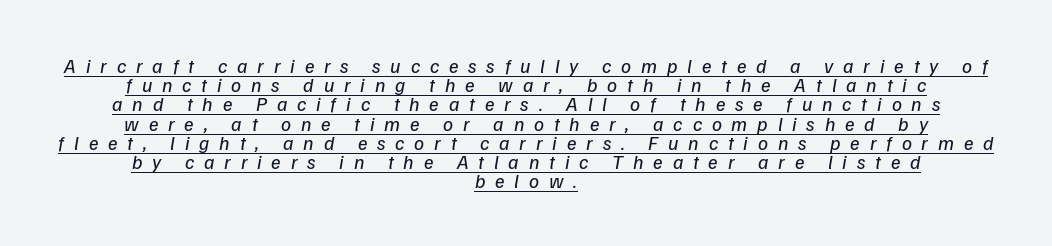
The image shows 20 px text type, italic (leaning right); set centered, tight line spacing (0.96x), unusually wide letter spacing (+0.49 em), underlined.
